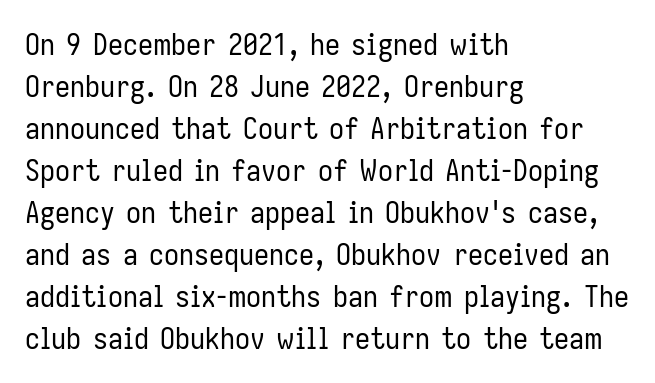
There is no visible air inserted between adjacent glyphs. Vertical spacing — default. Unlike a traditional serif, this face leaves its strokes unadorned. On a weight scale, this lands at 450 or below. In terms of posture, this sample is upright.
